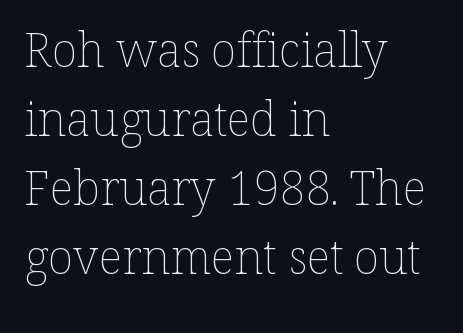
Q: Is the text bold? A: No.
Q: Is the text italic (slanted)? A: No, it is upright.
Q: Is the text underlined? A: No.
Q: How is the paragraph aligned? A: Left-aligned.
Q: Is the spacing between letters normal or unusually wide? A: Normal.
Q: Is the spacing between lines tight, normal or loose? A: Normal.
Q: Width (condensed, normal, or wide)? A: Normal.
Q: Stroke contrast? A: Low.
Q: x-height? A: Medium.
Q: Monospaced? A: No.
